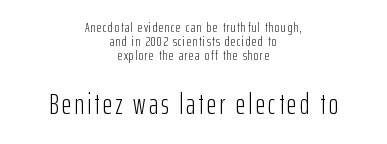
{"serif": "no", "italic": "no", "bold": "no", "weight": "light", "width": "condensed", "stroke_contrast": "low", "x_height": "medium", "monospaced": "no", "underline": "no", "align": "center", "line_spacing": "tight", "line_spacing_ratio": 1.0, "larger_block": "second", "size_ratio": 2.07, "glyph_px": 29}
